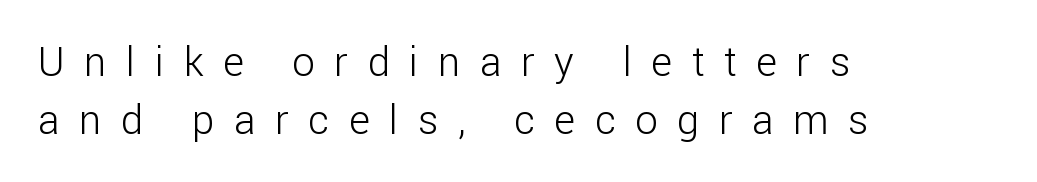
Q: Is the text bold? A: No.
Q: Is the text italic (slanted)? A: No, it is upright.
Q: Is the typeface a serif or a sans-serif typeface? A: Sans-serif.
Q: Is the text underlined? A: No.
Q: How is the paragraph aligned? A: Left-aligned.
Q: Is the spacing between letters normal or unusually wide? A: Unusually wide.
Q: Is the spacing between lines tight, normal or loose? A: Normal.
Q: Width (condensed, normal, or wide)? A: Normal.
Q: Stroke contrast? A: Low.
Q: x-height? A: Medium.
Q: Monospaced? A: No.
